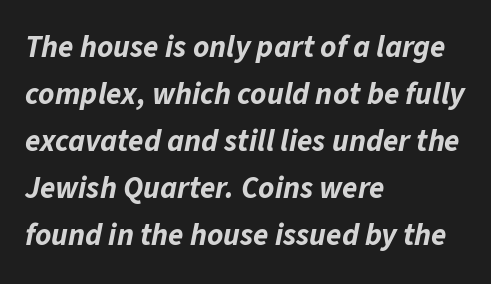
Q: Is the text bold? A: Yes.
Q: Is the text italic (slanted)? A: Yes, it leans right by about 11 degrees.
Q: Is the text underlined? A: No.
Q: How is the paragraph aligned? A: Left-aligned.
Q: Is the spacing between letters normal or unusually wide? A: Normal.
Q: Is the spacing between lines tight, normal or loose? A: Normal.
Q: Width (condensed, normal, or wide)? A: Normal.
Q: Stroke contrast? A: Low.
Q: x-height? A: Medium.
Q: Monospaced? A: No.
